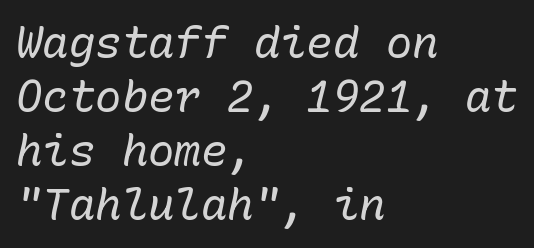
{"italic": "yes", "lean": "right", "slant_degrees": 10, "bold": "no", "weight": "regular", "width": "normal", "stroke_contrast": "low", "x_height": "medium", "monospaced": "yes", "underline": "no", "align": "left", "line_spacing_ratio": 1.23, "letter_spacing": "normal", "letter_spacing_em": 0.0, "glyph_px": 44}
